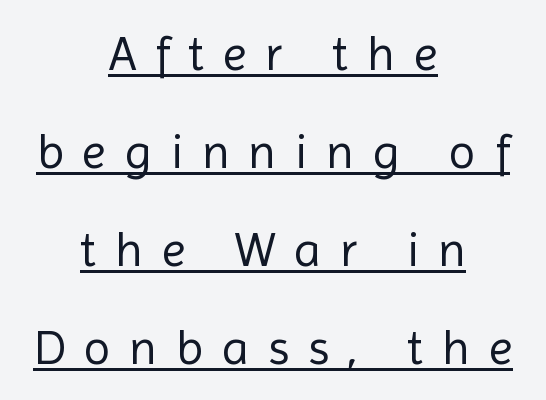
The image shows 49 px regular-weight sans-serif type, upright; set centered, loose line spacing (2.0x), unusually wide letter spacing (+0.38 em), underlined; a medium x-height.
